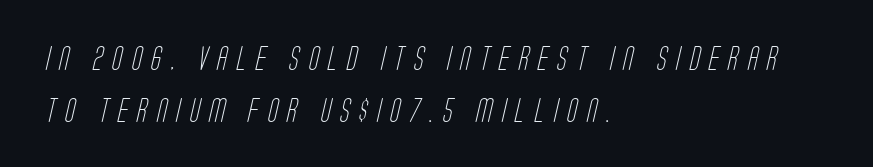
Q: Is the text bold? A: No.
Q: Is the text underlined? A: No.
Q: How is the paragraph aligned? A: Left-aligned.
Q: Is the spacing between letters normal or unusually wide? A: Unusually wide.
Q: Is the spacing between lines tight, normal or loose? A: Loose.
